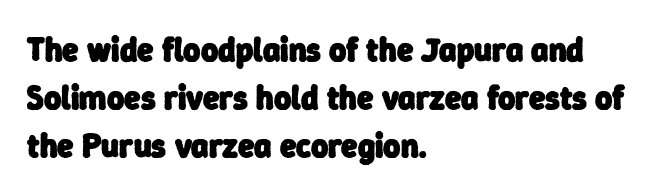
{"serif": "no", "bold": "yes", "weight": "heavy", "width": "normal", "stroke_contrast": "low", "x_height": "medium", "monospaced": "no", "underline": "no", "align": "left", "line_spacing": "normal", "line_spacing_ratio": 1.46, "letter_spacing": "normal", "letter_spacing_em": 0.0, "glyph_px": 33}
